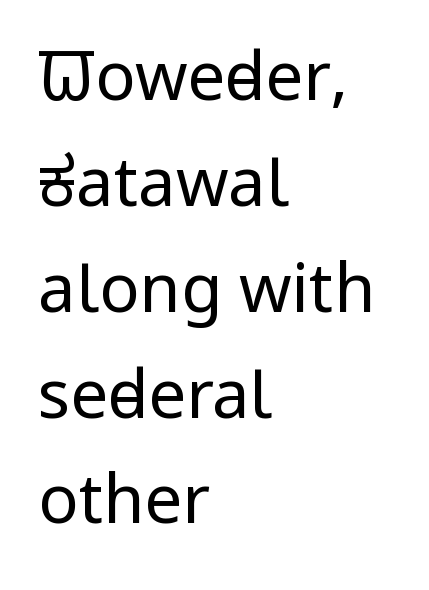
The image shows 67 px regular-weight, condensed sans-serif type, upright; set left-aligned, normal line spacing (1.58x), normal letter spacing, not underlined; low stroke contrast and a large x-height.
